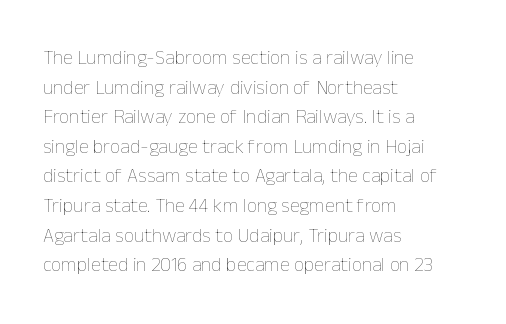
The image shows 20 px text type, upright; set left-aligned, normal line spacing (1.48x), normal letter spacing, not underlined.
